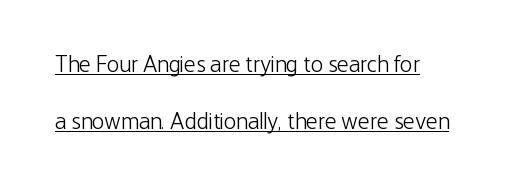
{"italic": "no", "bold": "no", "underline": "yes", "align": "left", "line_spacing": "loose", "line_spacing_ratio": 2.49, "letter_spacing": "normal", "letter_spacing_em": 0.0, "glyph_px": 23}
